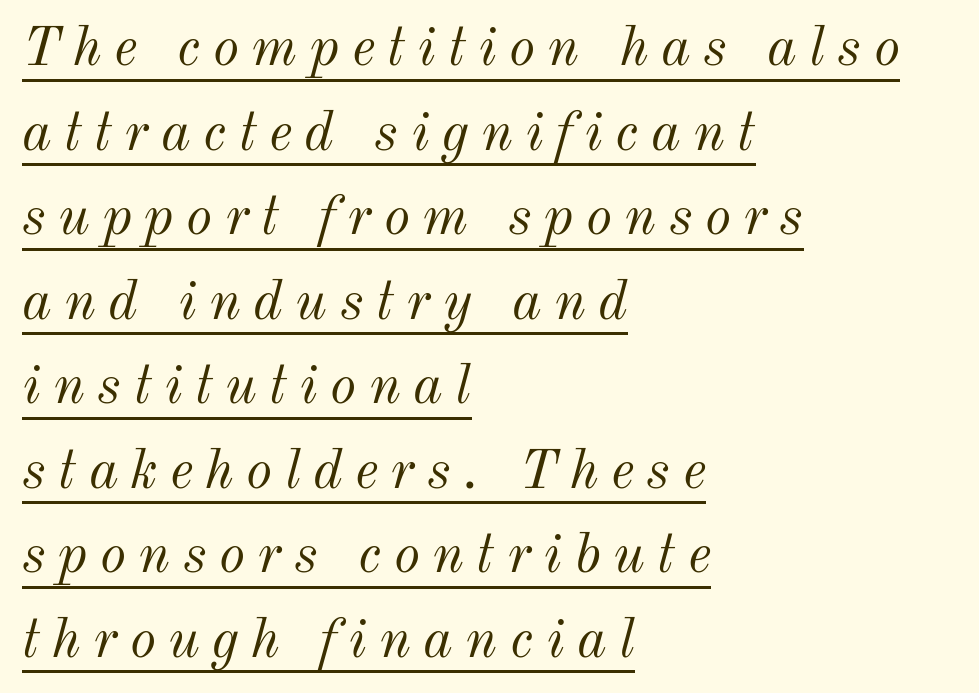
The image shows 56 px light type, italic (leaning right); set left-aligned, normal line spacing (1.51x), unusually wide letter spacing (+0.22 em), underlined; medium stroke contrast and a small x-height.
